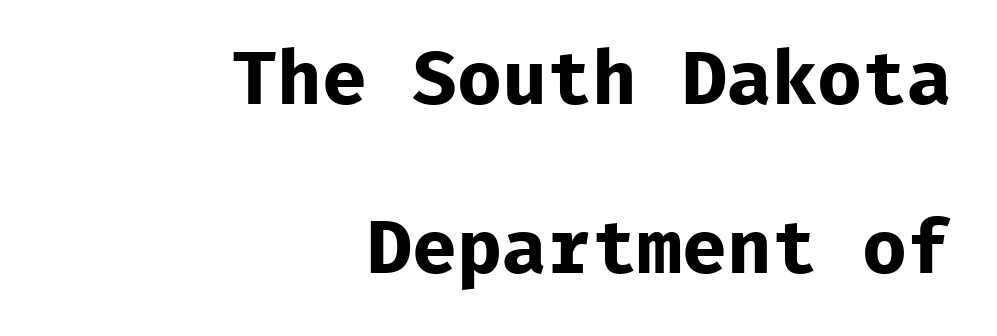
The image shows 75 px bold sans-serif type, upright, monospaced; set right-aligned, loose line spacing (2.26x), normal letter spacing, not underlined; low stroke contrast and a medium x-height.
